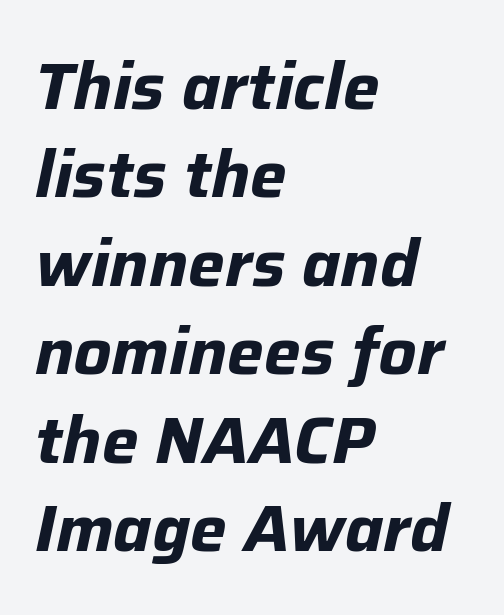
{"italic": "yes", "lean": "right", "slant_degrees": 12, "bold": "yes", "weight": "bold", "width": "normal", "stroke_contrast": "low", "x_height": "medium", "monospaced": "no", "underline": "no", "align": "left", "line_spacing": "normal", "line_spacing_ratio": 1.36, "letter_spacing": "normal", "letter_spacing_em": 0.0, "glyph_px": 65}
